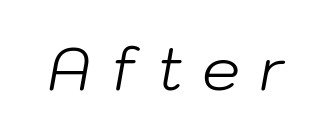
Q: Is the text bold? A: No.
Q: Is the text italic (slanted)? A: Yes, it leans right by about 10 degrees.
Q: Is the text underlined? A: No.
Q: Is the spacing between letters normal or unusually wide? A: Unusually wide.
Q: Width (condensed, normal, or wide)? A: Normal.
Q: Stroke contrast? A: Low.
Q: x-height? A: Medium.
Q: Monospaced? A: No.
